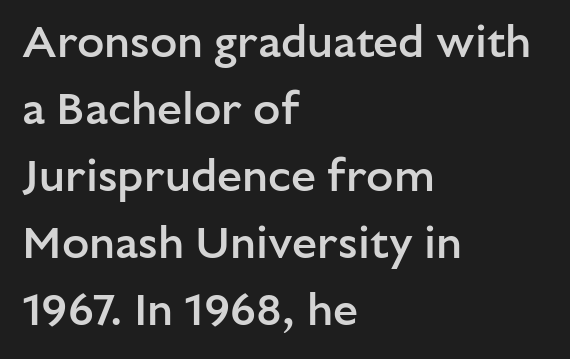
Q: Is the text bold? A: Semi-bold.
Q: Is the text italic (slanted)? A: No, it is upright.
Q: Is the typeface a serif or a sans-serif typeface? A: Sans-serif.
Q: Is the text underlined? A: No.
Q: How is the paragraph aligned? A: Left-aligned.
Q: Is the spacing between letters normal or unusually wide? A: Normal.
Q: Is the spacing between lines tight, normal or loose? A: Normal.
Q: Width (condensed, normal, or wide)? A: Normal.
Q: Stroke contrast? A: Low.
Q: x-height? A: Medium.
Q: Monospaced? A: No.
